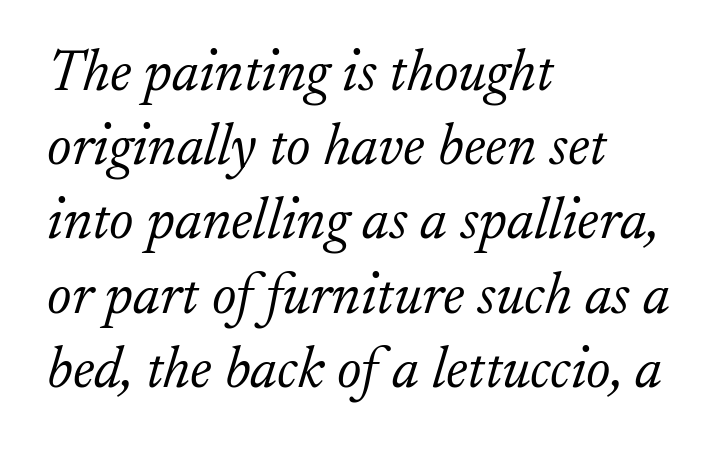
The image shows 58 px light serif type, italic (leaning right); set left-aligned, normal line spacing (1.28x), normal letter spacing, not underlined; low stroke contrast and a small x-height.
